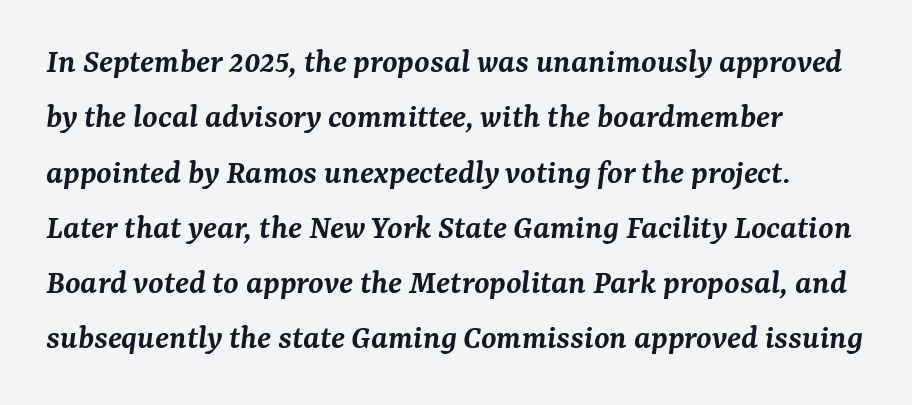
Q: Is the text bold? A: Semi-bold.
Q: Is the text italic (slanted)? A: Yes, it leans right by about 7 degrees.
Q: Is the typeface a serif or a sans-serif typeface? A: Serif.
Q: Is the text underlined? A: No.
Q: How is the paragraph aligned? A: Left-aligned.
Q: Is the spacing between letters normal or unusually wide? A: Normal.
Q: Is the spacing between lines tight, normal or loose? A: Normal.
Q: Width (condensed, normal, or wide)? A: Normal.
Q: Stroke contrast? A: Medium.
Q: x-height? A: Medium.
Q: Monospaced? A: No.
